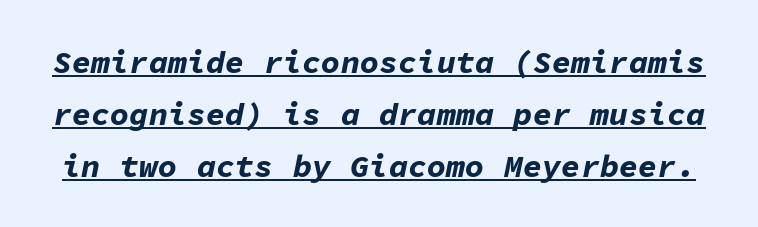
The image shows 32 px bold type, italic (leaning right), monospaced; set normal line spacing (1.62x), normal letter spacing, underlined; low stroke contrast and a medium x-height.
